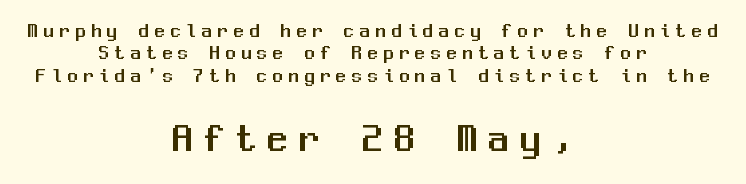
The letters are spread apart with noticeably loose tracking. Is this a fixed-width face? Yes — each glyph sits in an identical cell. Visually the block forms a symmetrical silhouette, jagged on both flanks. The emphasis by scale lands on block number two, below. Type without underlining. The font's upright variant was chosen for this text.
